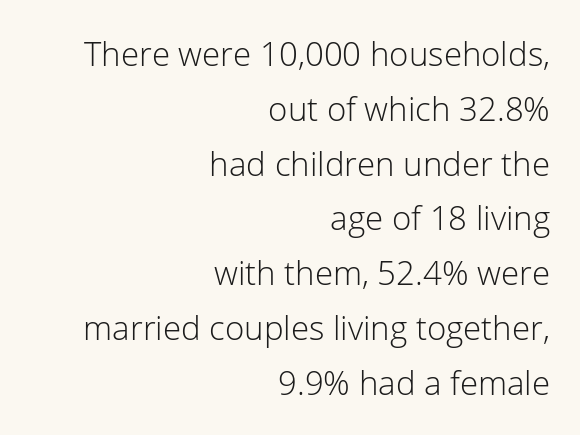
Q: Is the text bold? A: No.
Q: Is the text italic (slanted)? A: No, it is upright.
Q: Is the typeface a serif or a sans-serif typeface? A: Sans-serif.
Q: Is the text underlined? A: No.
Q: How is the paragraph aligned? A: Right-aligned.
Q: Is the spacing between letters normal or unusually wide? A: Normal.
Q: Is the spacing between lines tight, normal or loose? A: Normal.
Q: Width (condensed, normal, or wide)? A: Normal.
Q: Stroke contrast? A: Low.
Q: x-height? A: Medium.
Q: Monospaced? A: No.
